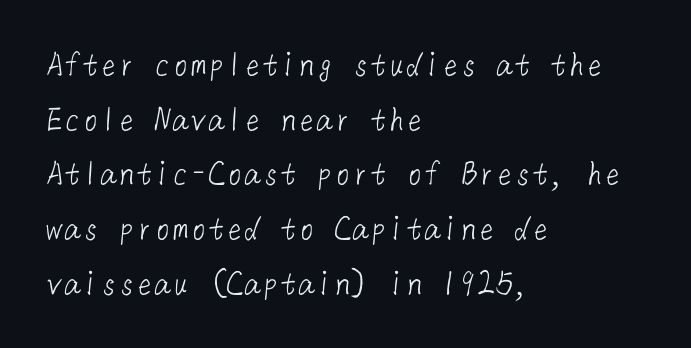
Note: no serifs on the glyphs. Heft: none added — not bold. The passage shown is not underscored anywhere. Horizontally, the lines are justified to the leading edge only. Short note: letters normally spaced. Vertical spacing — default.
